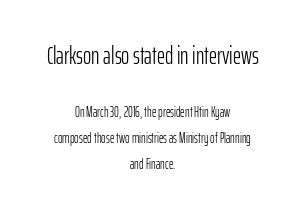
Q: Is the text bold? A: No.
Q: Is the text italic (slanted)? A: No, it is upright.
Q: Is the text underlined? A: No.
Q: How is the paragraph aligned? A: Centered.
Q: Is the spacing between letters normal or unusually wide? A: Normal.
Q: Which block of text is set in a larger size, the first (top) or the second (bottom)? A: The first (top) one.
